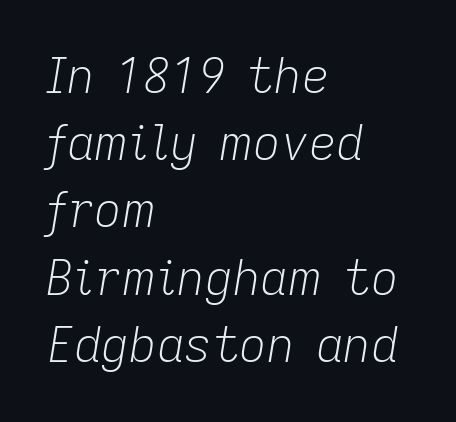
The image shows 48 px light type, italic (leaning right); set left-aligned, normal line spacing (1.4x), normal letter spacing, not underlined; low stroke contrast and a medium x-height.
